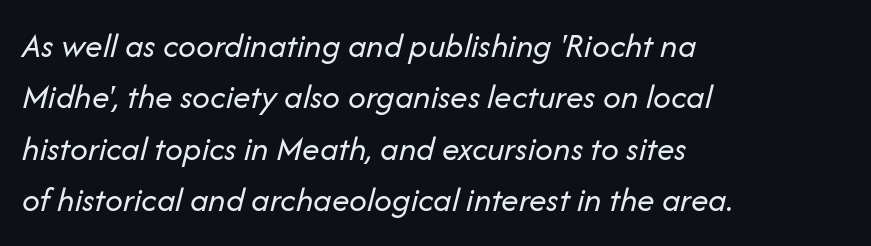
Q: Is the text bold? A: No.
Q: Is the text italic (slanted)? A: Yes, it leans right by about 14 degrees.
Q: Is the text underlined? A: No.
Q: How is the paragraph aligned? A: Left-aligned.
Q: Is the spacing between letters normal or unusually wide? A: Normal.
Q: Is the spacing between lines tight, normal or loose? A: Normal.
Q: Width (condensed, normal, or wide)? A: Normal.
Q: Stroke contrast? A: Low.
Q: x-height? A: Medium.
Q: Monospaced? A: No.
